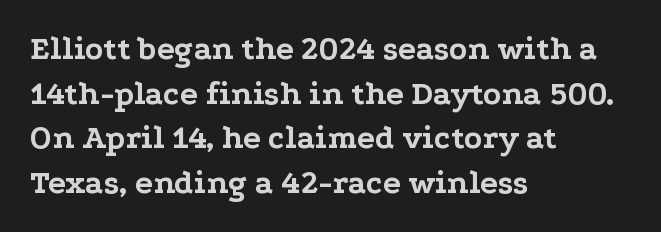
Look at the bottom of the vertical strokes: they flare into serifs here. No word sits above an underline. Leading matches the norm, producing a regular column. It's the straight-up-and-down kind of type. You could call the tracking neutral — neither tight nor loose.
